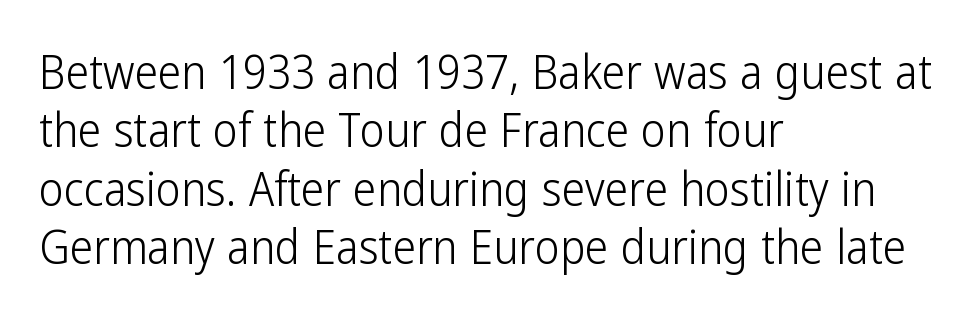
{"serif": "no", "italic": "no", "bold": "no", "weight": "light", "width": "condensed", "stroke_contrast": "low", "x_height": "medium", "monospaced": "no", "underline": "no", "align": "left", "line_spacing_ratio": 1.24, "letter_spacing": "normal", "letter_spacing_em": 0.0, "glyph_px": 47}
